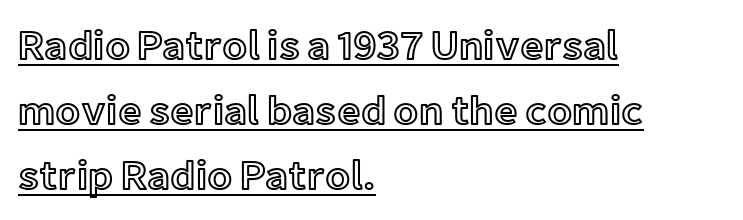
Q: Is the text italic (slanted)? A: No, it is upright.
Q: Is the text underlined? A: Yes.
Q: How is the paragraph aligned? A: Left-aligned.
Q: Is the spacing between letters normal or unusually wide? A: Normal.
Q: Is the spacing between lines tight, normal or loose? A: Normal.
Q: Width (condensed, normal, or wide)? A: Normal.
Q: x-height? A: Medium.
Q: Monospaced? A: No.
